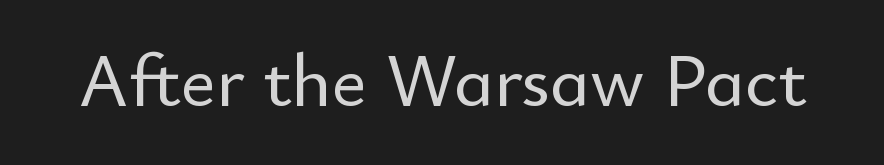
Q: Is the text italic (slanted)? A: No, it is upright.
Q: Is the typeface a serif or a sans-serif typeface? A: Sans-serif.
Q: Is the text underlined? A: No.
Q: Is the spacing between letters normal or unusually wide? A: Normal.
Q: Width (condensed, normal, or wide)? A: Normal.
Q: Stroke contrast? A: Low.
Q: x-height? A: Small.
Q: Monospaced? A: No.
